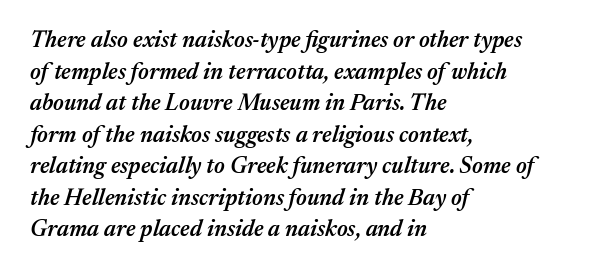
The image shows 23 px text type, italic (leaning right); set left-aligned, normal line spacing (1.37x), normal letter spacing, not underlined.
